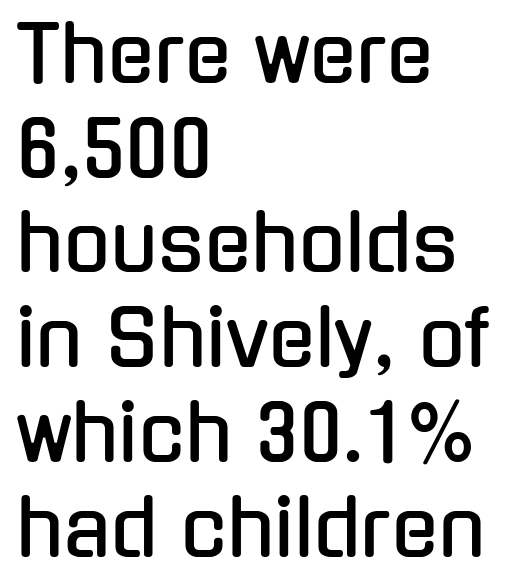
{"serif": "no", "italic": "no", "width": "condensed", "stroke_contrast": "low", "x_height": "medium", "monospaced": "no", "underline": "no", "align": "left", "line_spacing_ratio": 1.23, "letter_spacing": "normal", "letter_spacing_em": 0.0, "glyph_px": 77}
